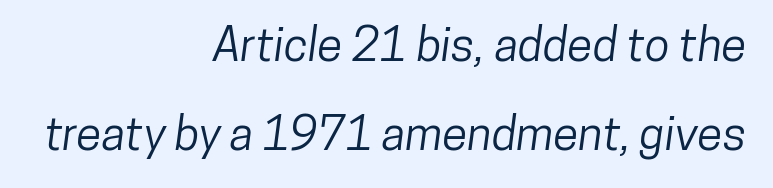
{"serif": "no", "width": "condensed", "stroke_contrast": "low", "x_height": "medium", "monospaced": "no", "underline": "no", "align": "right", "line_spacing": "loose", "line_spacing_ratio": 1.93, "letter_spacing": "normal", "letter_spacing_em": 0.0, "glyph_px": 46}
